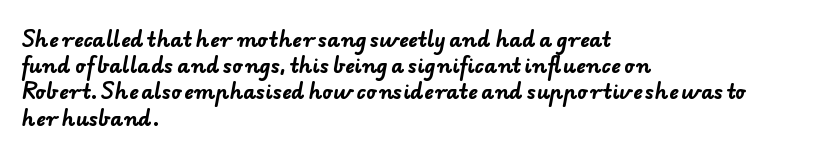
Q: Is the text bold? A: Yes.
Q: Is the text underlined? A: No.
Q: How is the paragraph aligned? A: Left-aligned.
Q: Is the spacing between letters normal or unusually wide? A: Normal.
Q: Is the spacing between lines tight, normal or loose? A: Normal.
